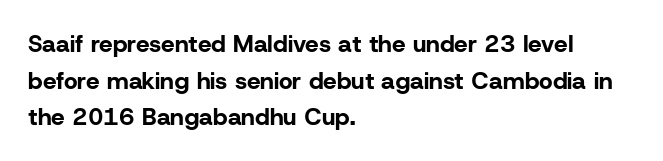
{"italic": "no", "bold": "yes", "underline": "no", "align": "left", "line_spacing": "normal", "line_spacing_ratio": 1.53, "letter_spacing": "normal", "letter_spacing_em": 0.0, "glyph_px": 24}
